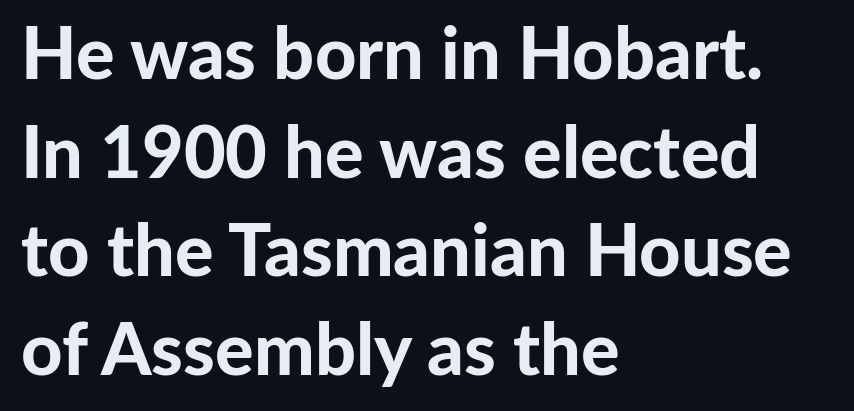
{"serif": "no", "italic": "no", "bold": "yes", "weight": "bold", "width": "normal", "stroke_contrast": "low", "x_height": "medium", "monospaced": "no", "underline": "no", "align": "left", "line_spacing": "normal", "line_spacing_ratio": 1.37, "letter_spacing": "normal", "letter_spacing_em": 0.0, "glyph_px": 72}
